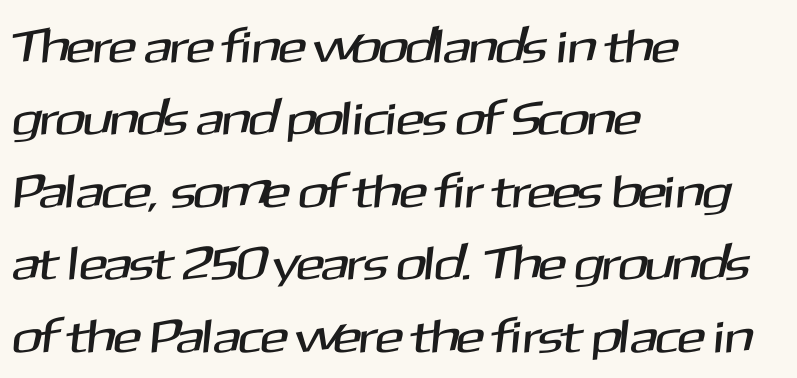
The rendering anchors every line to the left-hand side. Is this a fixed-width face? No — the glyphs have proportional, varying widths. Any mark beneath the type? The region is blank. How would I describe the line gaps? Plain and ordinary.
